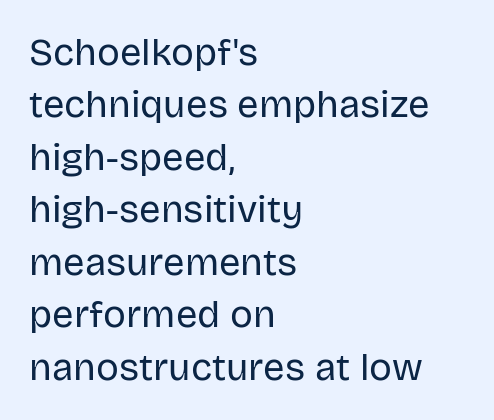
Q: Is the text bold? A: No.
Q: Is the text italic (slanted)? A: No, it is upright.
Q: Is the typeface a serif or a sans-serif typeface? A: Sans-serif.
Q: Is the text underlined? A: No.
Q: How is the paragraph aligned? A: Left-aligned.
Q: Is the spacing between letters normal or unusually wide? A: Normal.
Q: Is the spacing between lines tight, normal or loose? A: Normal.
Q: Width (condensed, normal, or wide)? A: Normal.
Q: Stroke contrast? A: Low.
Q: x-height? A: Large.
Q: Monospaced? A: No.
